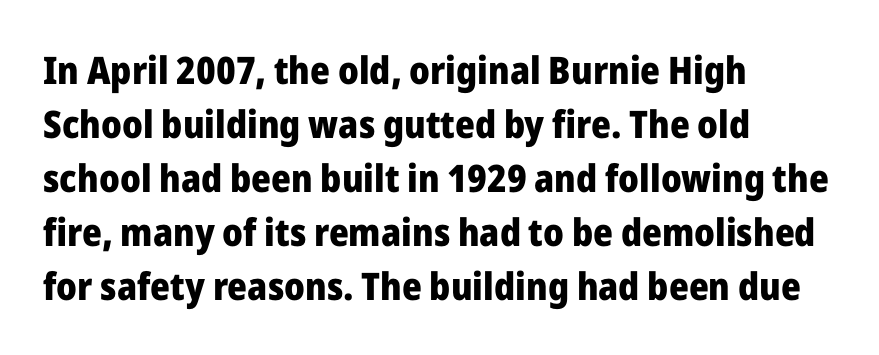
The image shows 38 px heavy sans-serif type, upright; set left-aligned, normal line spacing (1.42x), normal letter spacing, not underlined; low stroke contrast and a medium x-height.
